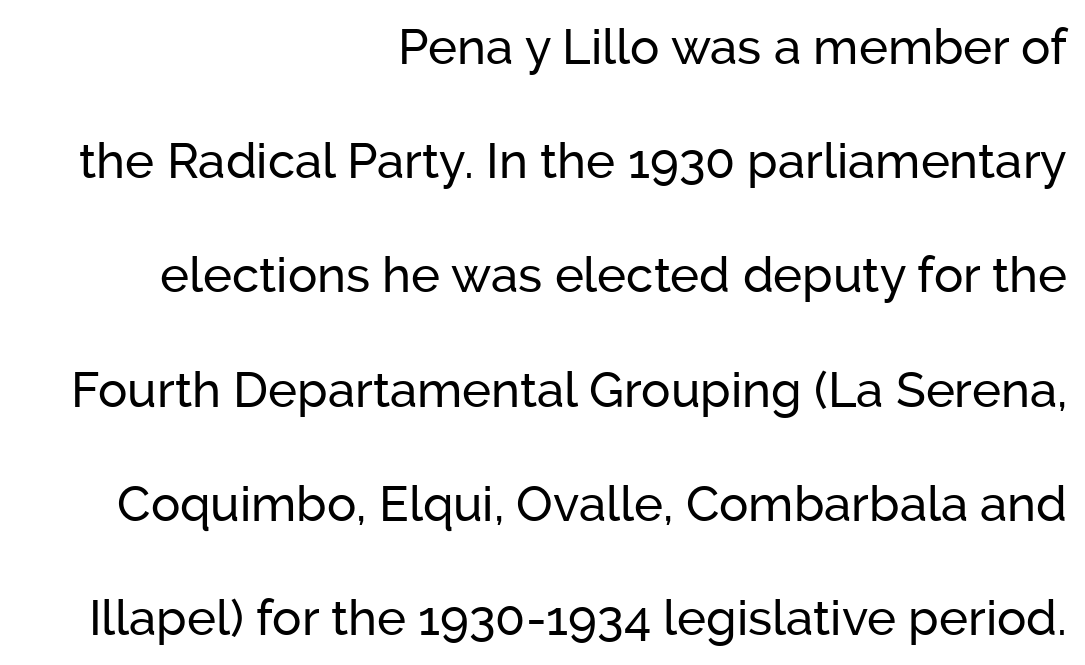
The image shows 49 px sans-serif type, upright; set right-aligned, loose line spacing (2.33x), normal letter spacing, not underlined; low stroke contrast and a medium x-height.
